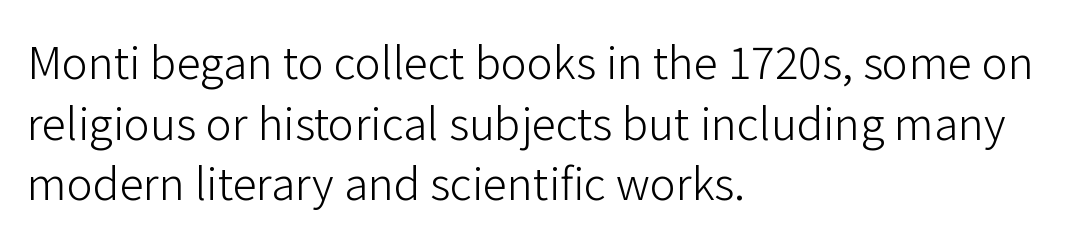
Q: Is the text bold? A: No.
Q: Is the text italic (slanted)? A: No, it is upright.
Q: Is the typeface a serif or a sans-serif typeface? A: Sans-serif.
Q: Is the text underlined? A: No.
Q: How is the paragraph aligned? A: Left-aligned.
Q: Is the spacing between letters normal or unusually wide? A: Normal.
Q: Is the spacing between lines tight, normal or loose? A: Normal.
Q: Width (condensed, normal, or wide)? A: Normal.
Q: Stroke contrast? A: Low.
Q: x-height? A: Medium.
Q: Monospaced? A: No.
